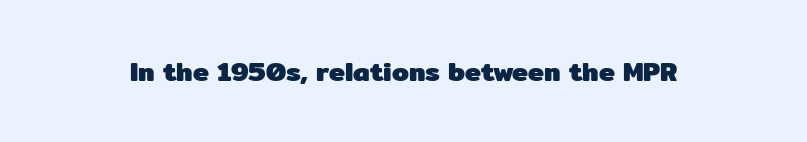
The image shows 27 px bold type, upright; set normal letter spacing, not underlined.
